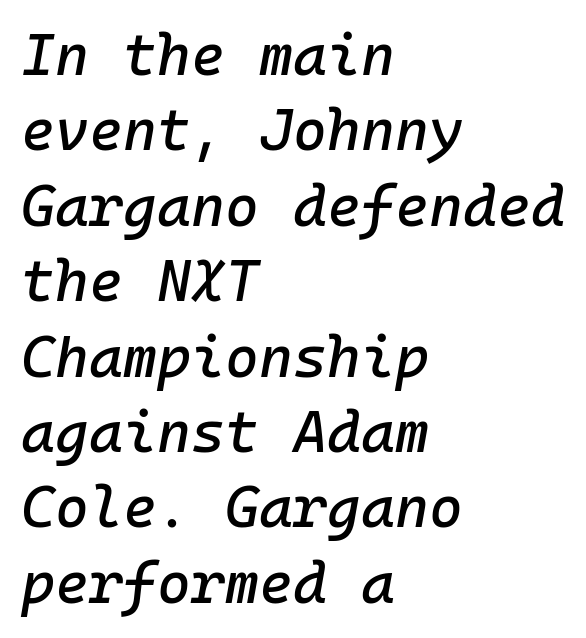
{"italic": "yes", "lean": "right", "slant_degrees": 10, "width": "normal", "stroke_contrast": "low", "x_height": "medium", "monospaced": "yes", "underline": "no", "align": "left", "line_spacing": "normal", "line_spacing_ratio": 1.3, "letter_spacing": "normal", "letter_spacing_em": 0.0, "glyph_px": 58}
